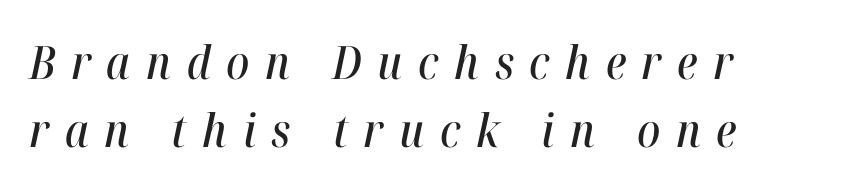
{"italic": "yes", "lean": "right", "slant_degrees": 12, "width": "condensed", "stroke_contrast": "high", "x_height": "medium", "monospaced": "no", "underline": "no", "align": "left", "line_spacing": "normal", "line_spacing_ratio": 1.48, "letter_spacing": "wide", "letter_spacing_em": 0.34, "glyph_px": 46}
